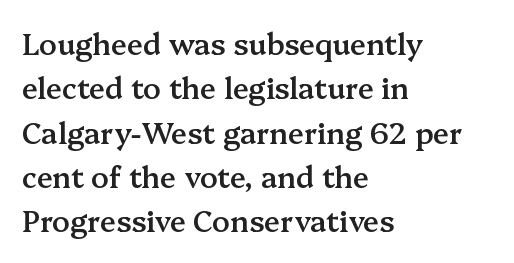
You could not count columns in this text — the font is proportionally spaced. Strokes here are thickened, but only to semibold level. To sum up the face: it has serifs. Standard letterfit; no display-style spreading of the glyphs. This rendering features lettering with no underline.
